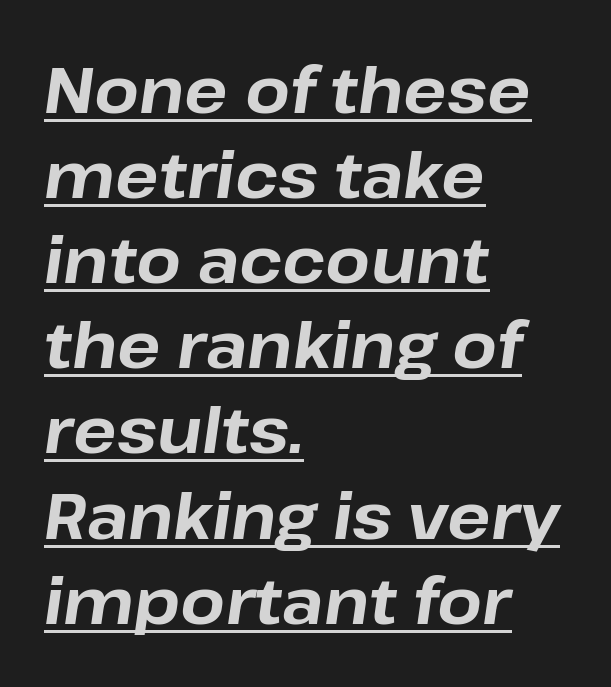
Q: Is the text bold? A: Yes.
Q: Is the text italic (slanted)? A: Yes, it leans right by about 8 degrees.
Q: Is the text underlined? A: Yes.
Q: How is the paragraph aligned? A: Left-aligned.
Q: Is the spacing between letters normal or unusually wide? A: Normal.
Q: Is the spacing between lines tight, normal or loose? A: Normal.
Q: Width (condensed, normal, or wide)? A: Normal.
Q: Stroke contrast? A: Low.
Q: x-height? A: Medium.
Q: Monospaced? A: No.
